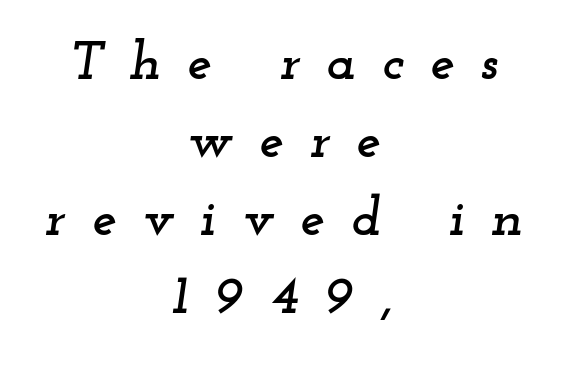
The image shows 55 px wide serif type, italic (leaning right); set centered, normal line spacing (1.42x), unusually wide letter spacing (+0.47 em), not underlined; low stroke contrast and a small x-height.
